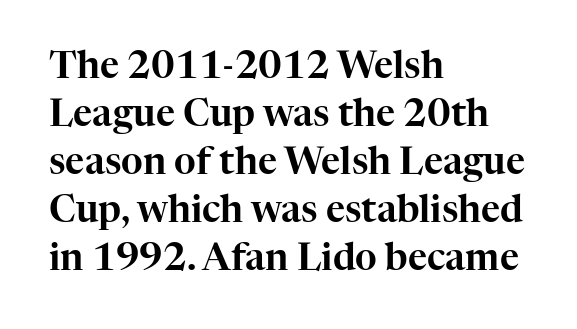
The image shows 37 px serif type, upright; set left-aligned, normal line spacing (1.3x), normal letter spacing, not underlined; high stroke contrast and a medium x-height.
